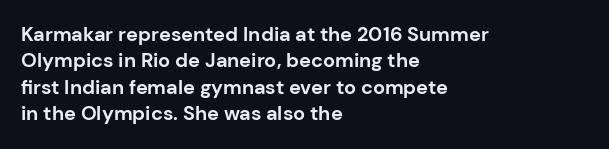
Q: Is the text bold? A: Yes.
Q: Is the text italic (slanted)? A: No, it is upright.
Q: Is the text underlined? A: No.
Q: How is the paragraph aligned? A: Left-aligned.
Q: Is the spacing between letters normal or unusually wide? A: Normal.
Q: Is the spacing between lines tight, normal or loose? A: Normal.
